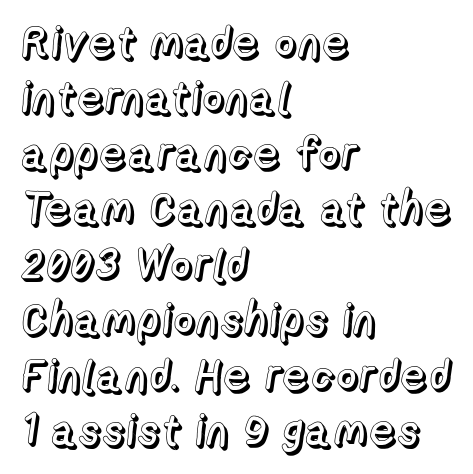
{"width": "normal", "x_height": "medium", "monospaced": "no", "underline": "no", "align": "left", "line_spacing": "normal", "line_spacing_ratio": 1.26, "letter_spacing": "normal", "letter_spacing_em": 0.0, "glyph_px": 44}
